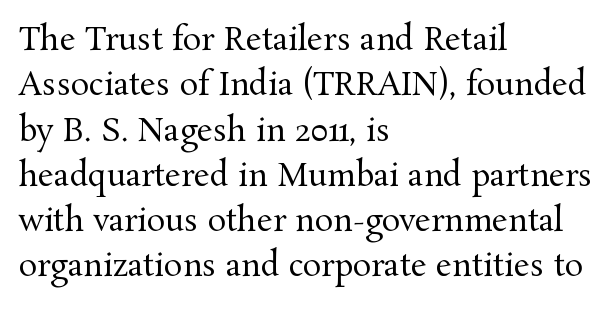
{"serif": "yes", "italic": "no", "bold": "no", "weight": "regular", "width": "normal", "stroke_contrast": "medium", "x_height": "medium", "monospaced": "no", "underline": "no", "align": "left", "line_spacing": "normal", "line_spacing_ratio": 1.46, "letter_spacing": "normal", "letter_spacing_em": 0.0, "glyph_px": 31}
